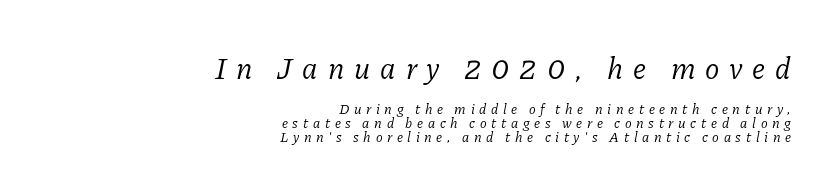
The image shows 30 px light serif type, italic (leaning right); set right-aligned, tight line spacing (0.98x), unusually wide letter spacing (+0.33 em), not underlined; the first (top) block is 2.14x larger; low stroke contrast and a medium x-height.
